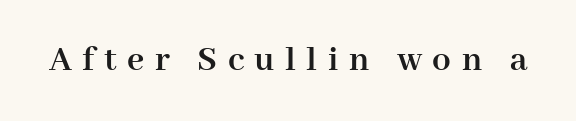
{"serif": "yes", "italic": "no", "bold": "yes", "weight": "semibold", "width": "normal", "stroke_contrast": "high", "x_height": "medium", "monospaced": "no", "underline": "no", "letter_spacing": "wide", "letter_spacing_em": 0.28, "glyph_px": 37}
